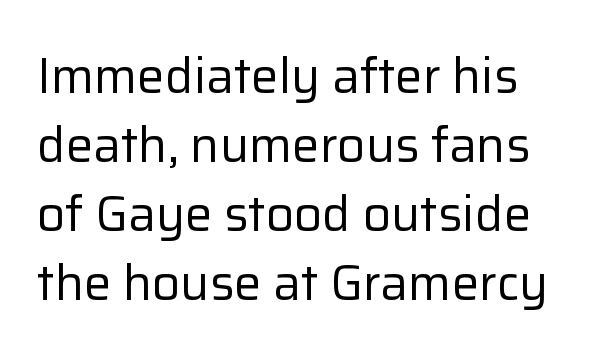
Line starts are locked; line ends wander. One glance says typical: line gaps are just what's usual. Think of a printed novel: that variable character pitch is what you see here. Characters remain perfectly vertical along every line. These glyphs show unthickened strokes, regular width or finer. Each letter's strokes conclude bluntly, with no projecting serifs.
